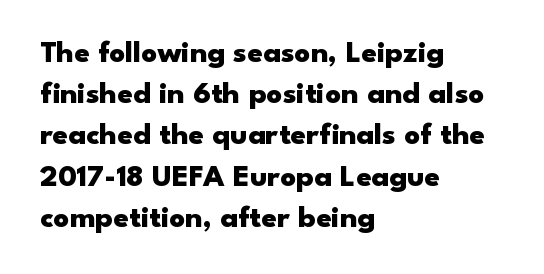
Q: Is the text bold? A: Yes.
Q: Is the text italic (slanted)? A: No, it is upright.
Q: Is the typeface a serif or a sans-serif typeface? A: Sans-serif.
Q: Is the text underlined? A: No.
Q: How is the paragraph aligned? A: Left-aligned.
Q: Is the spacing between letters normal or unusually wide? A: Normal.
Q: Is the spacing between lines tight, normal or loose? A: Normal.
Q: Width (condensed, normal, or wide)? A: Wide.
Q: Stroke contrast? A: Low.
Q: x-height? A: Small.
Q: Monospaced? A: No.
